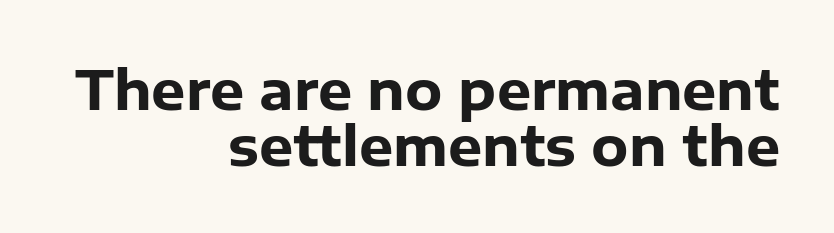
The image shows 54 px heavy sans-serif type, upright; set right-aligned, tight line spacing (1.04x), normal letter spacing, not underlined; low stroke contrast and a medium x-height.
